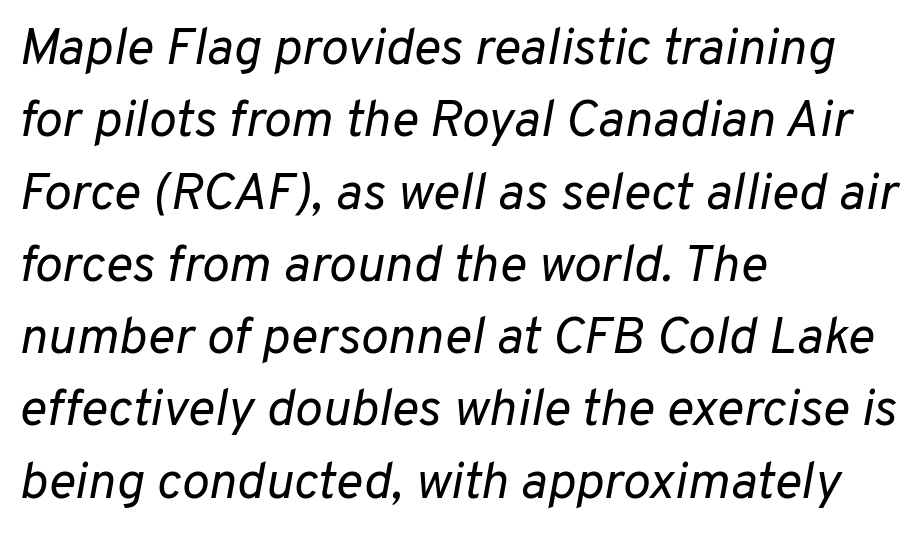
{"italic": "yes", "lean": "right", "slant_degrees": 10, "bold": "no", "weight": "regular", "width": "normal", "stroke_contrast": "low", "x_height": "medium", "monospaced": "no", "underline": "no", "align": "left", "line_spacing": "normal", "line_spacing_ratio": 1.39, "letter_spacing": "normal", "letter_spacing_em": 0.0, "glyph_px": 52}
